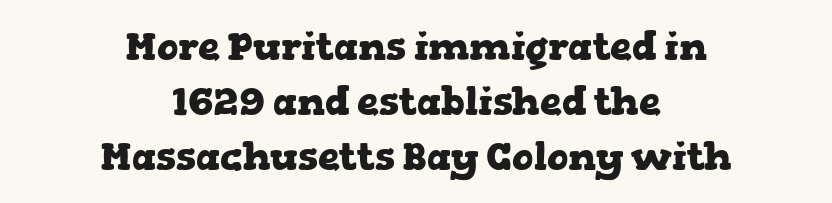
The image shows 39 px heavy, wide serif type, upright; set centered, normal line spacing (1.41x), normal letter spacing, not underlined; low stroke contrast and a medium x-height.
